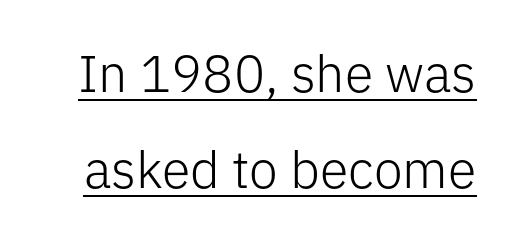
Is the stroke heavy? The answer is a plain regular-or-lighter. Every word sits above its own underline. A typesetter would mark this as roman, not italic. Classification — sans serif. Spacing between characters is what you'd get straight out of the box. Spacing verdict: proportional, widths tailored to each character.
